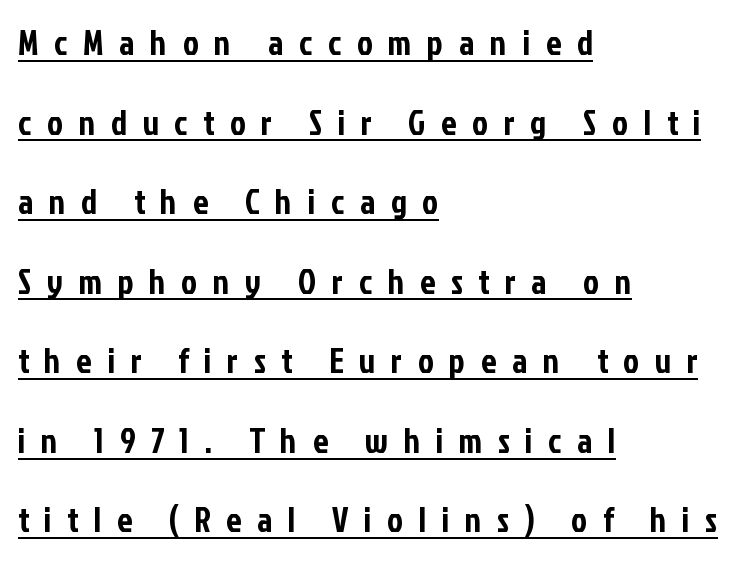
The image shows 34 px condensed sans-serif type, upright; set left-aligned, loose line spacing (2.34x), unusually wide letter spacing (+0.46 em), underlined; low stroke contrast and a medium x-height.
